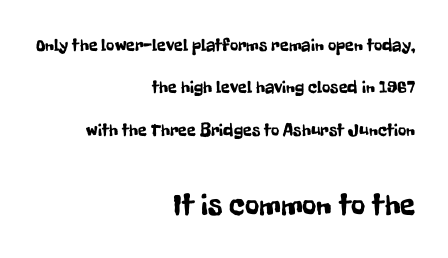
I'd call this a sans setting — the letters go barefoot. The tracking reads as untouched default to a designer's eye. In terms of leading, this rendering errs on the spacious side. The setting favours the right margin, as signatures and pull-quotes sometimes do. Check under the words: just untouched page.
